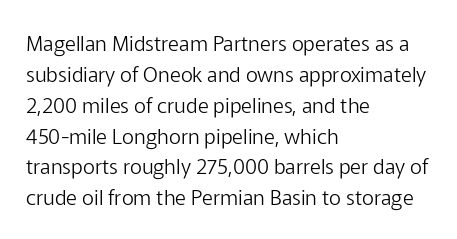
{"italic": "no", "bold": "no", "underline": "no", "align": "left", "line_spacing": "normal", "line_spacing_ratio": 1.47, "letter_spacing": "normal", "letter_spacing_em": 0.0, "glyph_px": 21}
